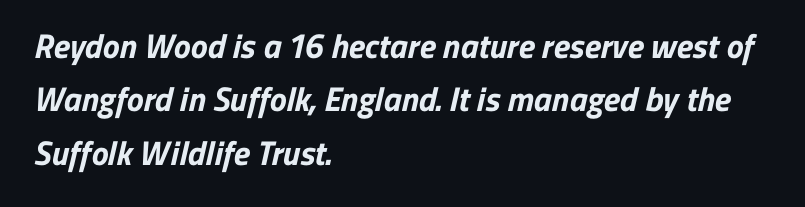
The paragraph shown leans on its left margin. Stroke thickness is high; the sample reads as a true bold. Check the space under the baseline: it is left empty. The type family on display is of the sans-serif kind. One glance says typical: line gaps are just what's usual. Varying glyph widths throughout — classic text-font behaviour.
